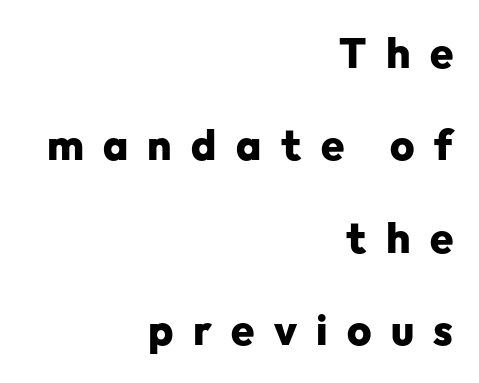
Does the leading feel generous? Absolutely, it's lavish. The area under the type is left untouched. A typesetter would mark this as roman, not italic. This rendering widens character spacing well past its baseline value. Strong, thick strokes mark this as bold type.
